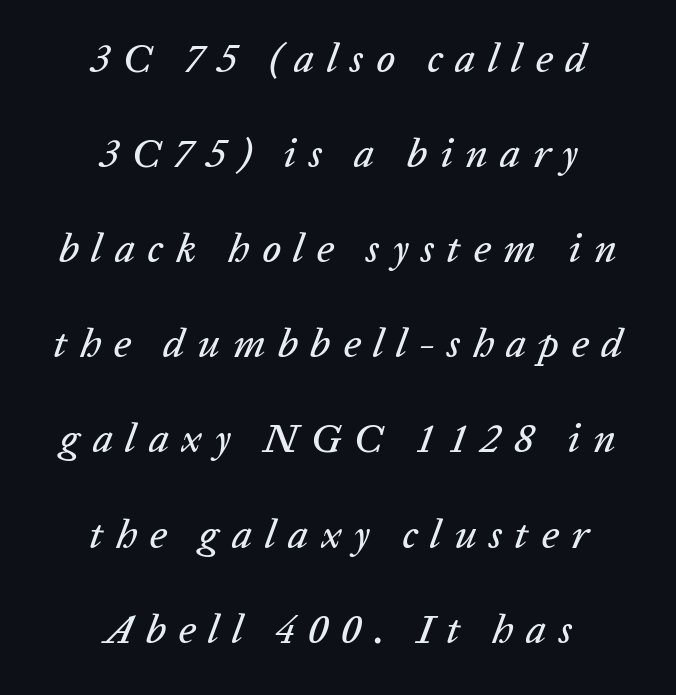
{"italic": "yes", "lean": "right", "slant_degrees": 20, "width": "normal", "stroke_contrast": "low", "x_height": "medium", "monospaced": "no", "underline": "no", "align": "center", "line_spacing": "loose", "line_spacing_ratio": 2.32, "letter_spacing": "wide", "letter_spacing_em": 0.3, "glyph_px": 41}
